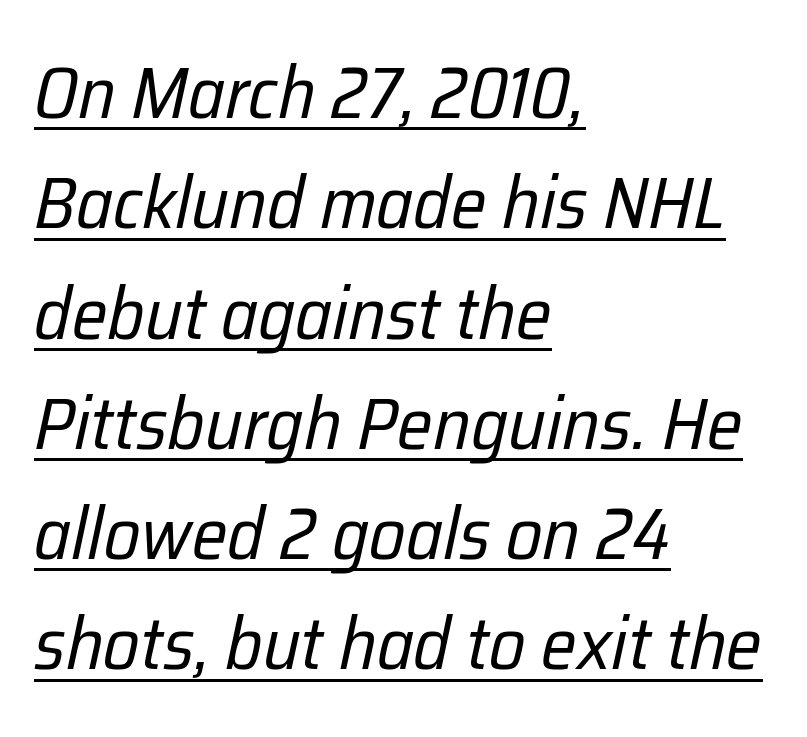
The image shows 74 px regular-weight, condensed type, italic (leaning right); set left-aligned, normal line spacing (1.49x), normal letter spacing, underlined; low stroke contrast and a medium x-height.
